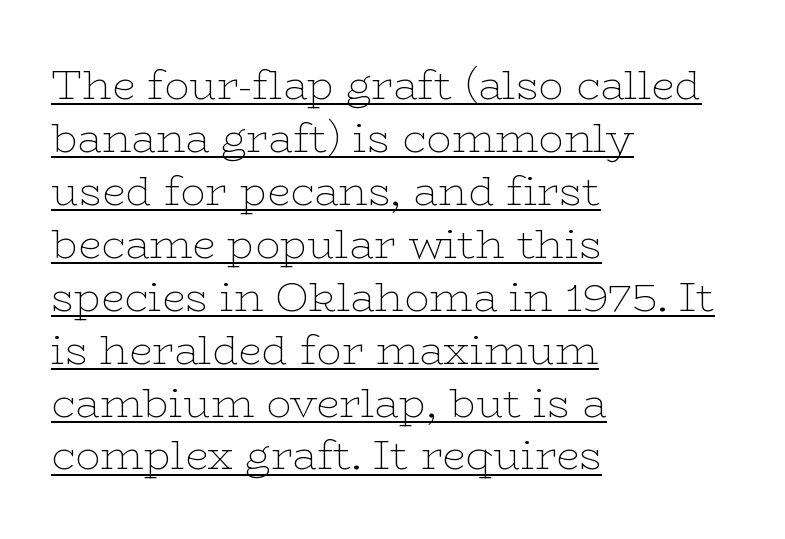
{"serif": "yes", "italic": "no", "bold": "no", "weight": "thin", "width": "wide", "stroke_contrast": "low", "x_height": "medium", "monospaced": "no", "underline": "yes", "align": "left", "line_spacing": "normal", "line_spacing_ratio": 1.26, "letter_spacing": "normal", "letter_spacing_em": 0.0, "glyph_px": 42}
